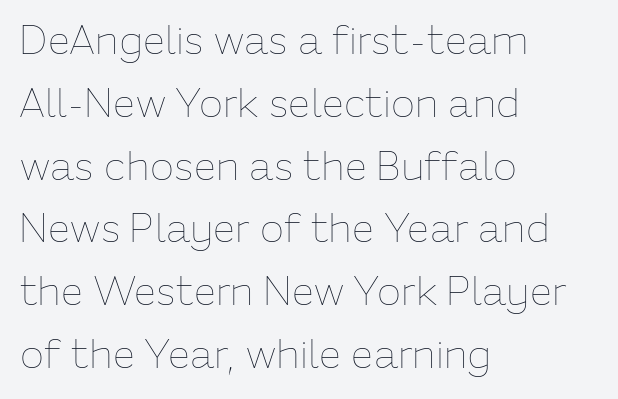
Q: Is the text bold? A: No.
Q: Is the text italic (slanted)? A: No, it is upright.
Q: Is the text underlined? A: No.
Q: How is the paragraph aligned? A: Left-aligned.
Q: Is the spacing between letters normal or unusually wide? A: Normal.
Q: Is the spacing between lines tight, normal or loose? A: Normal.
Q: Width (condensed, normal, or wide)? A: Normal.
Q: Stroke contrast? A: Low.
Q: x-height? A: Medium.
Q: Monospaced? A: No.
